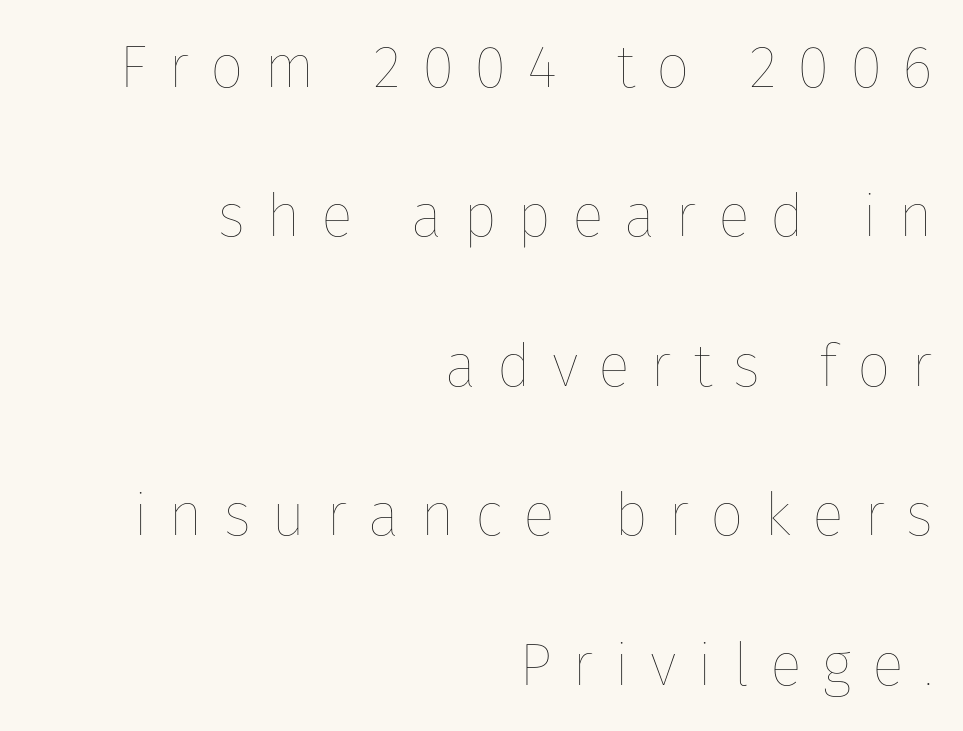
Substantial extra tracking has been applied to these lines. These lines are set flush right with a ragged left edge. The typesetting does not lean heavy: it is not bold. These lines stand farther apart than default settings would place them. Anything drawn beneath the words? Only blank space. Tall strokes in this sample are plumb rather than angled.
